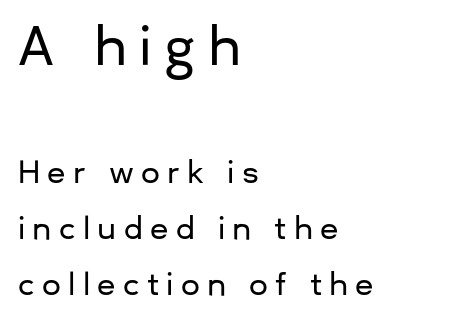
The image shows 52 px sans-serif type, upright; set left-aligned, line spacing 1.86x, unusually wide letter spacing (+0.24 em), not underlined; the first (top) block is 1.73x larger; low stroke contrast and a medium x-height.
